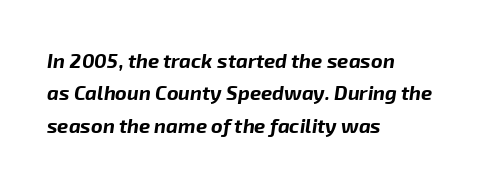
{"italic": "yes", "lean": "right", "slant_degrees": 8, "bold": "yes", "underline": "no", "align": "left", "line_spacing": "normal", "line_spacing_ratio": 1.62, "letter_spacing": "normal", "letter_spacing_em": 0.0, "glyph_px": 20}
